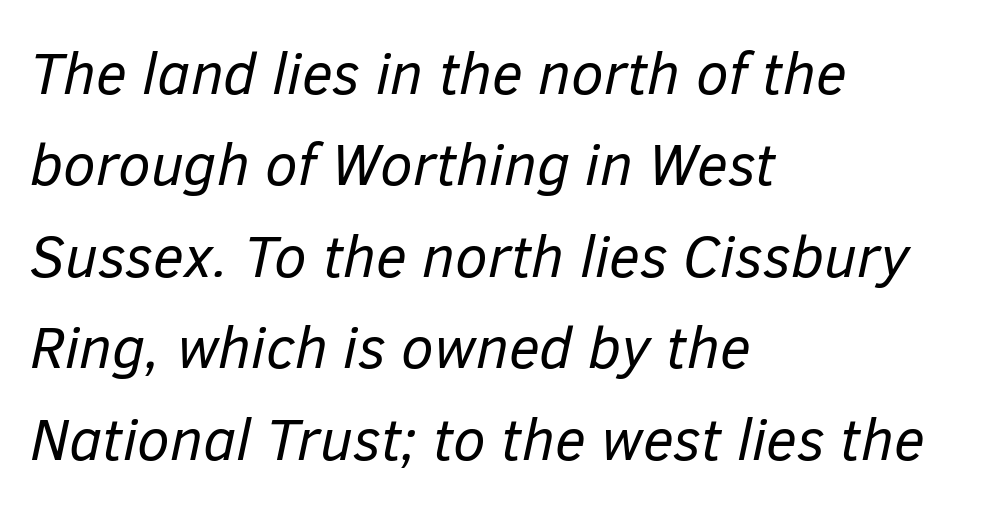
{"italic": "yes", "lean": "right", "slant_degrees": 12, "bold": "no", "weight": "regular", "width": "normal", "stroke_contrast": "low", "x_height": "medium", "monospaced": "no", "underline": "no", "align": "left", "line_spacing": "normal", "line_spacing_ratio": 1.55, "letter_spacing": "normal", "letter_spacing_em": 0.0, "glyph_px": 59}
